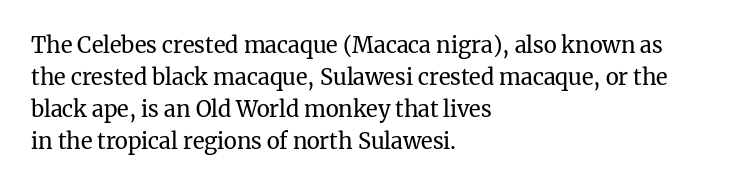
Weight: in the light-to-regular range. These lines keep a tight, regular rhythm from letter to letter. Any mark beneath the type? The region is blank. Left-aligned paragraph, ragged on the right. If you drew a line through each stem, it would be perfectly vertical. Honestly, the row spacing looks completely unremarkable.
